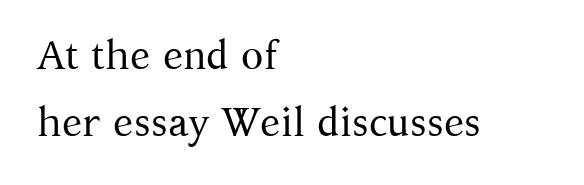
The image shows 41 px regular-weight serif type, upright; set left-aligned, normal line spacing (1.63x), normal letter spacing, not underlined; medium stroke contrast and a medium x-height.
